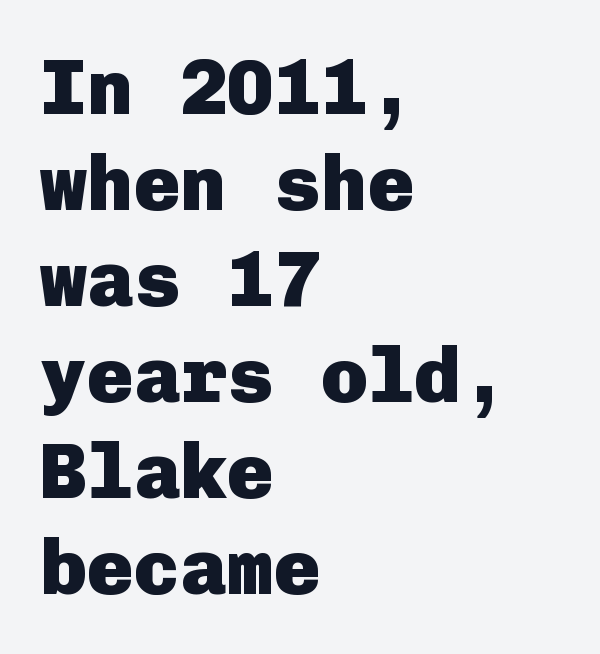
The image shows 78 px heavy sans-serif type, upright; set left-aligned, line spacing 1.23x, normal letter spacing, not underlined; low stroke contrast and a medium x-height.
